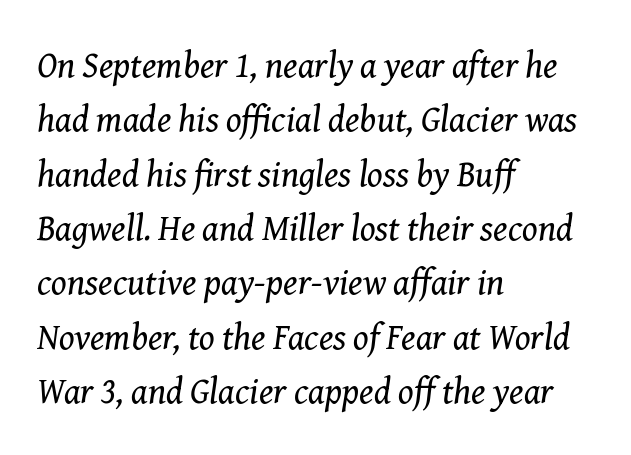
Q: Is the text bold? A: No.
Q: Is the text italic (slanted)? A: Yes, it leans right by about 8 degrees.
Q: Is the typeface a serif or a sans-serif typeface? A: Serif.
Q: Is the text underlined? A: No.
Q: How is the paragraph aligned? A: Left-aligned.
Q: Is the spacing between letters normal or unusually wide? A: Normal.
Q: Is the spacing between lines tight, normal or loose? A: Normal.
Q: Width (condensed, normal, or wide)? A: Normal.
Q: Stroke contrast? A: Medium.
Q: x-height? A: Medium.
Q: Monospaced? A: No.
